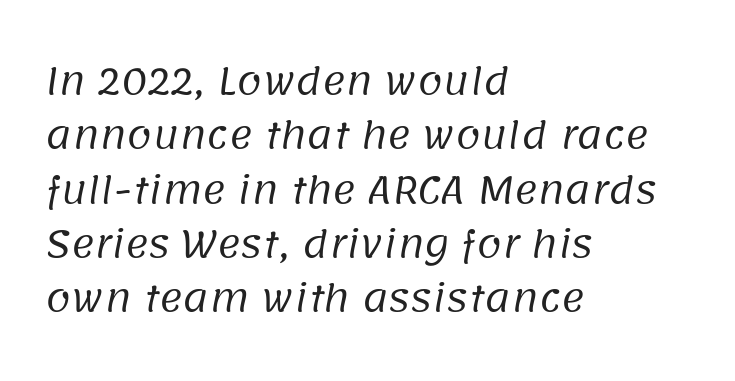
If you drew a ruler down the left edge, every line would touch it. The leading is moderate, giving the passage an even texture. Spacing between characters is what you'd get straight out of the box. The weight tops out at a normal text grade.
